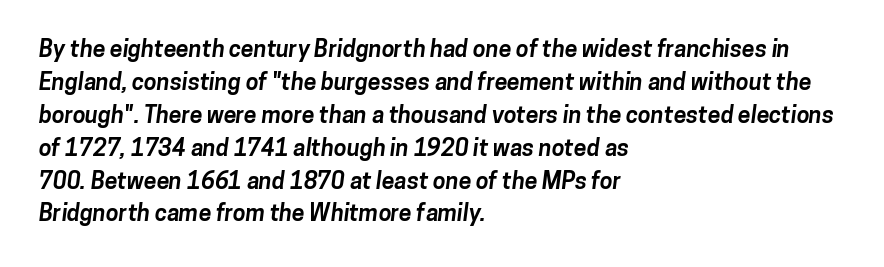
Q: Is the text bold? A: Yes.
Q: Is the text underlined? A: No.
Q: How is the paragraph aligned? A: Left-aligned.
Q: Is the spacing between letters normal or unusually wide? A: Normal.
Q: Is the spacing between lines tight, normal or loose? A: Normal.
